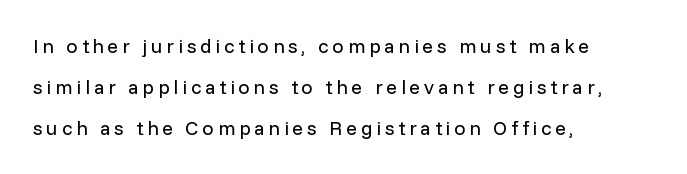
The image shows 20 px text type, upright; set left-aligned, loose line spacing (2.06x), not underlined.
